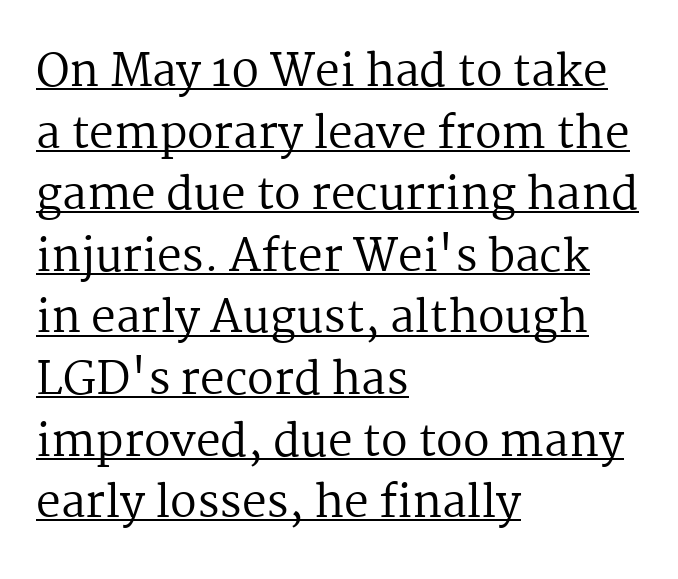
Q: Is the text bold? A: No.
Q: Is the text italic (slanted)? A: No, it is upright.
Q: Is the typeface a serif or a sans-serif typeface? A: Serif.
Q: Is the text underlined? A: Yes.
Q: How is the paragraph aligned? A: Left-aligned.
Q: Is the spacing between letters normal or unusually wide? A: Normal.
Q: Is the spacing between lines tight, normal or loose? A: Normal.
Q: Width (condensed, normal, or wide)? A: Normal.
Q: Stroke contrast? A: Medium.
Q: x-height? A: Medium.
Q: Monospaced? A: No.
